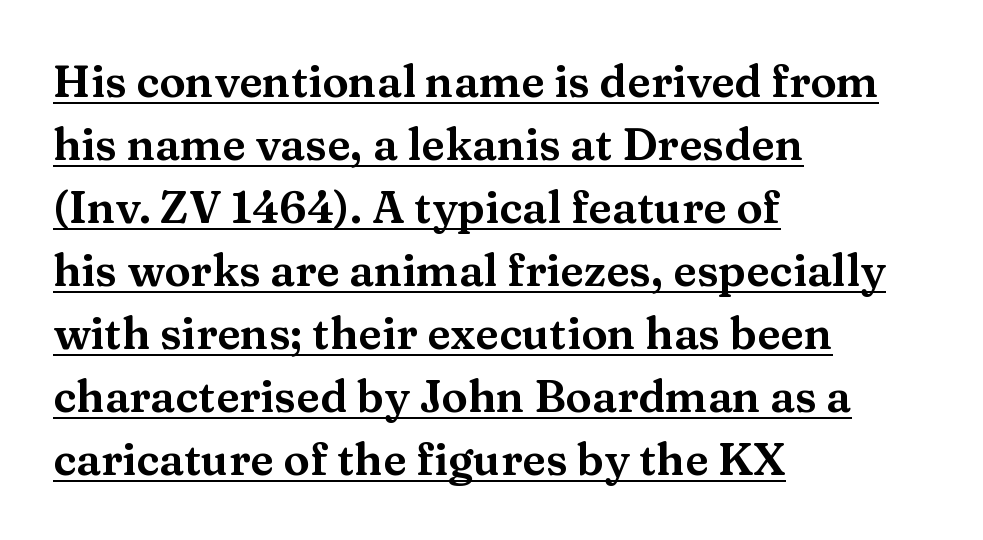
{"serif": "yes", "italic": "no", "width": "wide", "stroke_contrast": "medium", "x_height": "medium", "monospaced": "no", "underline": "yes", "align": "left", "line_spacing": "normal", "line_spacing_ratio": 1.43, "letter_spacing": "normal", "letter_spacing_em": 0.0, "glyph_px": 44}
